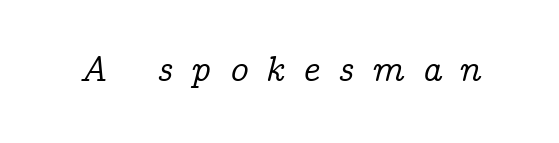
The image shows 36 px serif type, italic (leaning right); set unusually wide letter spacing (+0.5 em), not underlined; low stroke contrast and a medium x-height.
